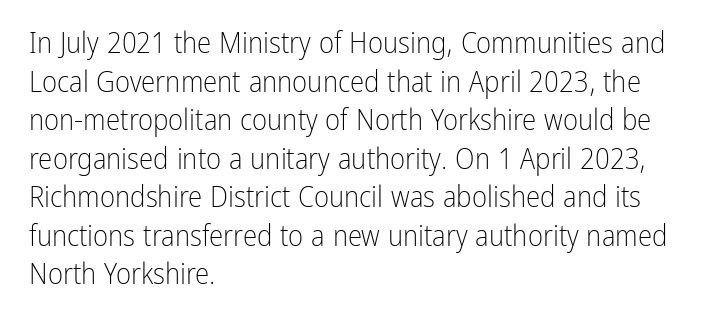
The space directly below the letters is spotless. Standard letterfit; no display-style spreading of the glyphs. The specimen reads as upright at a glance. The letters advance in unequal steps, a hallmark of proportional type.
